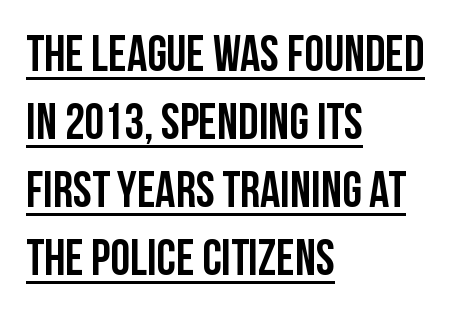
These lines are composed in type without serifs. Between one letter and the next there's only the usual sliver of space. Line spacing here is normal. Reading down the block, your eye returns to a fixed left position each line.
